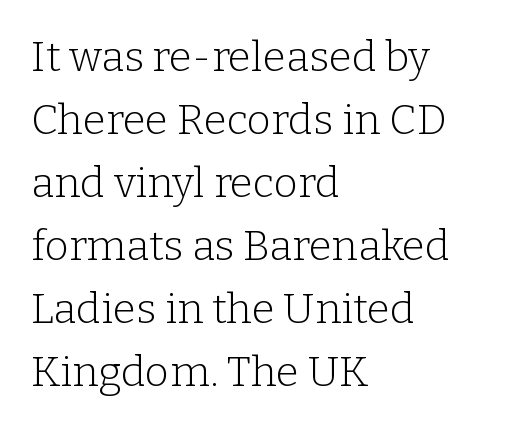
The type is set solid horizontally, with unmodified tracking. A quiet, ordinary-to-light weight characterises the typeface. The passage shown is typeset with a serif family. The space between consecutive lines is moderate. All the whitespace from short lines collects on the right.
